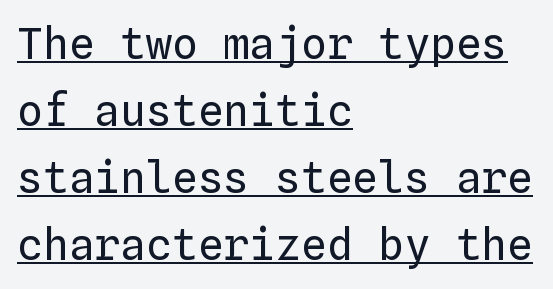
{"italic": "no", "bold": "no", "weight": "regular", "width": "normal", "stroke_contrast": "low", "x_height": "medium", "monospaced": "yes", "underline": "yes", "align": "left", "line_spacing": "normal", "line_spacing_ratio": 1.56, "letter_spacing": "normal", "letter_spacing_em": 0.0, "glyph_px": 43}
